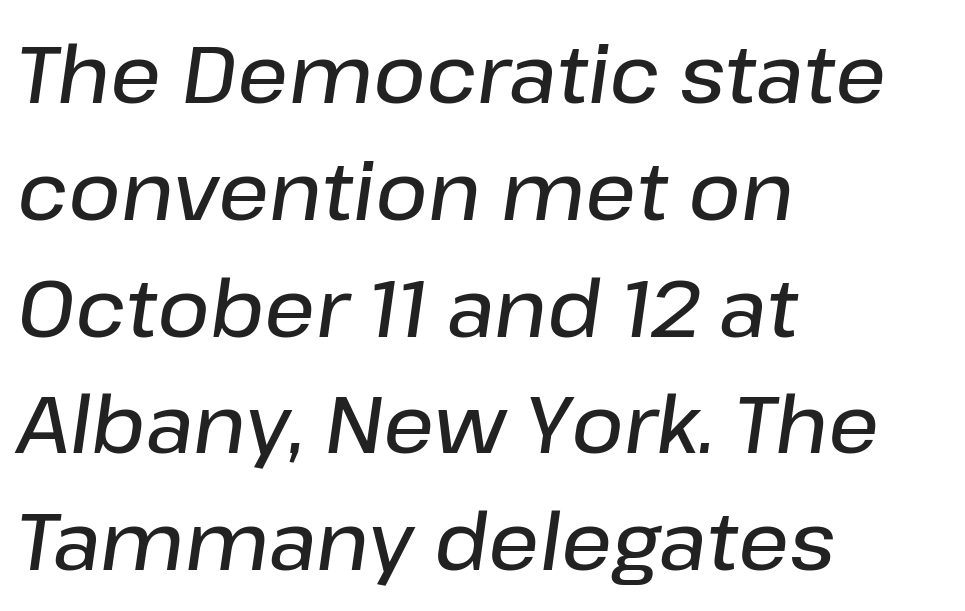
The image shows 80 px semibold type, italic (leaning right); set left-aligned, normal line spacing (1.46x), normal letter spacing, not underlined; low stroke contrast and a medium x-height.
